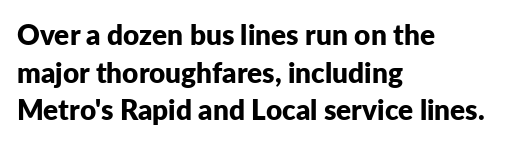
The foot of each line stays bare and open. The text was rendered using a sans face with plain stroke endings. The letters advance in unequal steps, a hallmark of proportional type. Casual observation: everything's shoved over to the left. Regarding leading, the lines here are spaced in the standard way. Nope, not italic — everything's standing straight.
